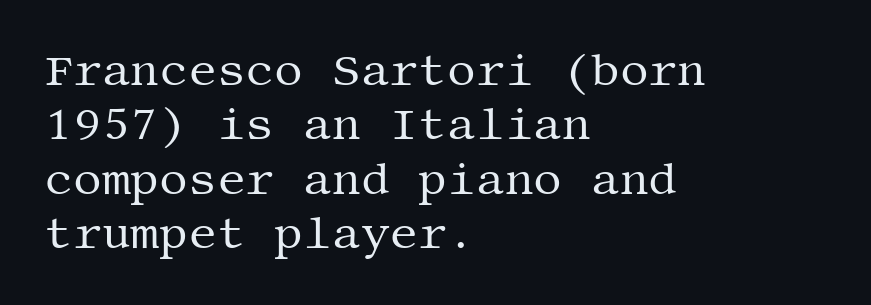
Unlike italic type, these characters show no tilt at all. Honestly, the letter spacing is just normal — you wouldn't notice it. The space beneath each line is pristine and unruled. The typesetter chose a ragged-right arrangement here. A light-to-regular cut is what we see here.
